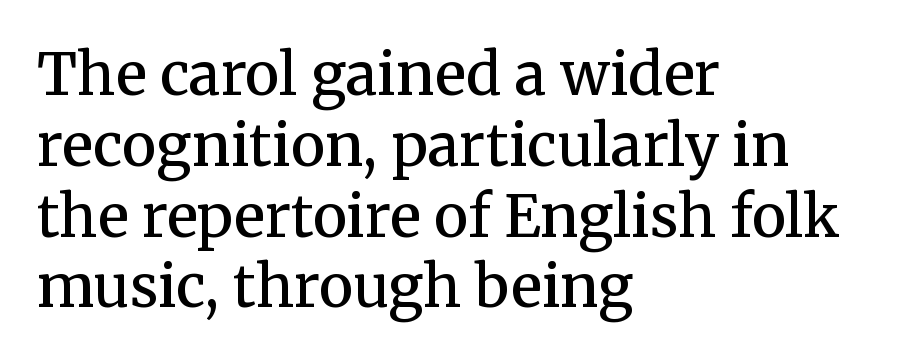
The image shows 58 px semibold serif type, upright; set left-aligned, line spacing 1.22x, normal letter spacing, not underlined; medium stroke contrast and a medium x-height.
